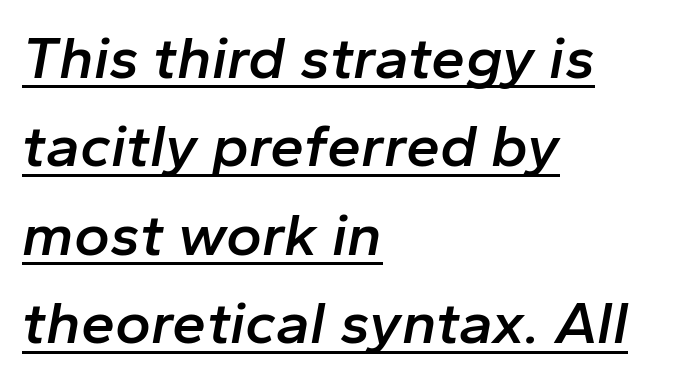
{"italic": "yes", "lean": "right", "slant_degrees": 10, "bold": "semi", "weight": "semibold", "width": "normal", "stroke_contrast": "low", "x_height": "medium", "monospaced": "no", "underline": "yes", "align": "left", "line_spacing": "normal", "line_spacing_ratio": 1.45, "letter_spacing": "normal", "letter_spacing_em": 0.0, "glyph_px": 61}
